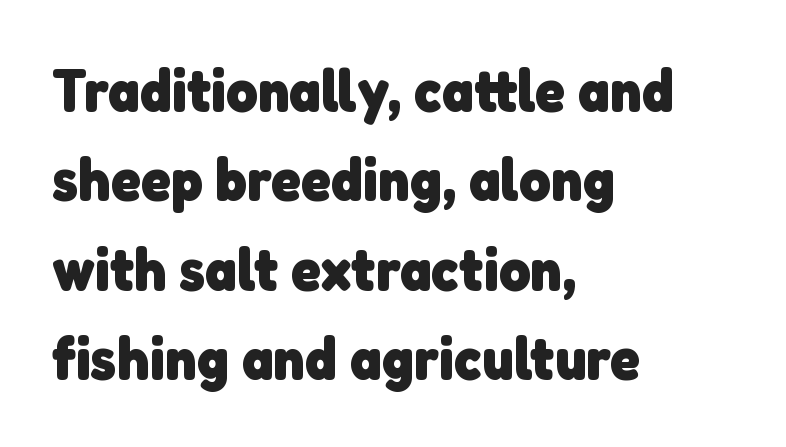
{"serif": "no", "bold": "yes", "weight": "heavy", "width": "normal", "stroke_contrast": "low", "x_height": "medium", "monospaced": "no", "underline": "no", "align": "left", "line_spacing": "normal", "line_spacing_ratio": 1.49, "letter_spacing": "normal", "letter_spacing_em": 0.0, "glyph_px": 60}
